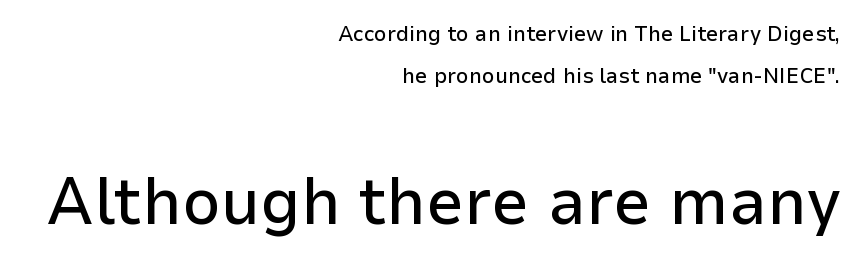
{"serif": "no", "italic": "no", "width": "normal", "stroke_contrast": "low", "x_height": "medium", "monospaced": "no", "underline": "no", "align": "right", "line_spacing": "loose", "line_spacing_ratio": 1.91, "letter_spacing": "normal", "letter_spacing_em": 0.0, "larger_block": "second", "size_ratio": 3.05, "glyph_px": 67}
